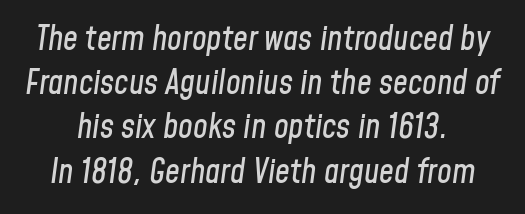
Q: Is the text italic (slanted)? A: Yes, it leans right by about 8 degrees.
Q: Is the text underlined? A: No.
Q: Is the spacing between letters normal or unusually wide? A: Normal.
Q: Is the spacing between lines tight, normal or loose? A: Normal.
Q: Width (condensed, normal, or wide)? A: Condensed.
Q: Stroke contrast? A: Low.
Q: x-height? A: Medium.
Q: Monospaced? A: No.
